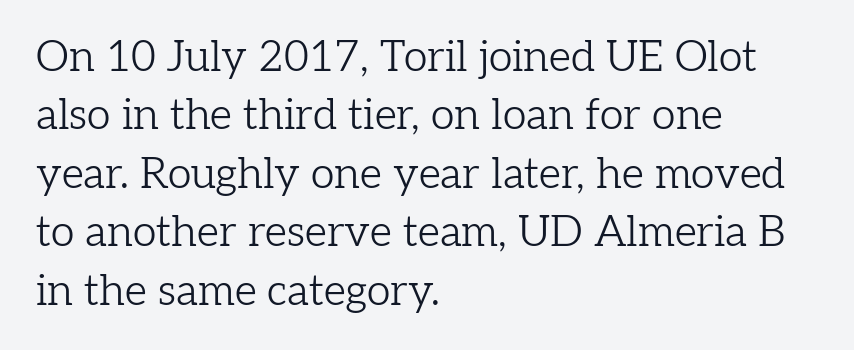
{"serif": "yes", "italic": "no", "bold": "no", "weight": "light", "width": "normal", "stroke_contrast": "low", "x_height": "medium", "monospaced": "no", "underline": "no", "align": "left", "line_spacing": "normal", "line_spacing_ratio": 1.36, "letter_spacing": "normal", "letter_spacing_em": 0.0, "glyph_px": 43}
